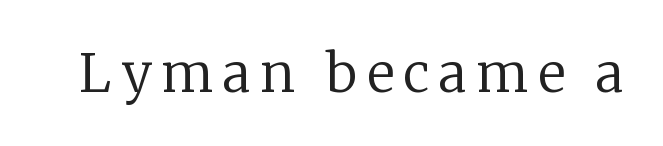
{"serif": "yes", "italic": "no", "bold": "no", "weight": "regular", "width": "normal", "stroke_contrast": "low", "x_height": "medium", "monospaced": "no", "underline": "no", "glyph_px": 53}
